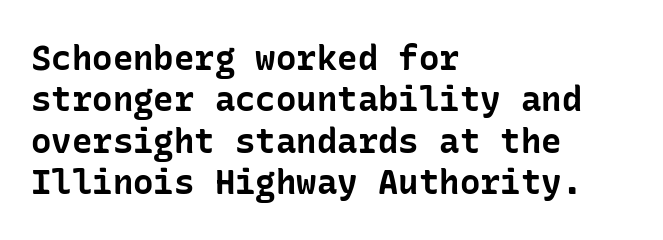
Q: Is the text bold? A: Yes.
Q: Is the text italic (slanted)? A: No, it is upright.
Q: Is the typeface a serif or a sans-serif typeface? A: Sans-serif.
Q: Is the text underlined? A: No.
Q: How is the paragraph aligned? A: Left-aligned.
Q: Is the spacing between letters normal or unusually wide? A: Normal.
Q: Width (condensed, normal, or wide)? A: Normal.
Q: Stroke contrast? A: Low.
Q: x-height? A: Medium.
